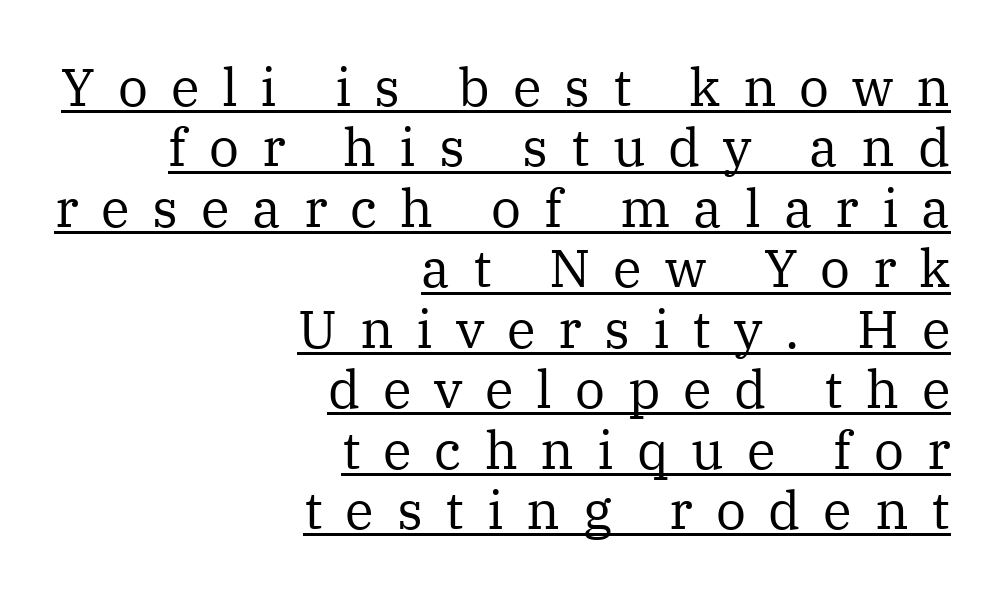
{"serif": "yes", "italic": "no", "bold": "no", "weight": "regular", "width": "normal", "stroke_contrast": "medium", "x_height": "medium", "monospaced": "no", "underline": "yes", "align": "right", "line_spacing": "tight", "line_spacing_ratio": 1.14, "letter_spacing": "wide", "letter_spacing_em": 0.43, "glyph_px": 53}
